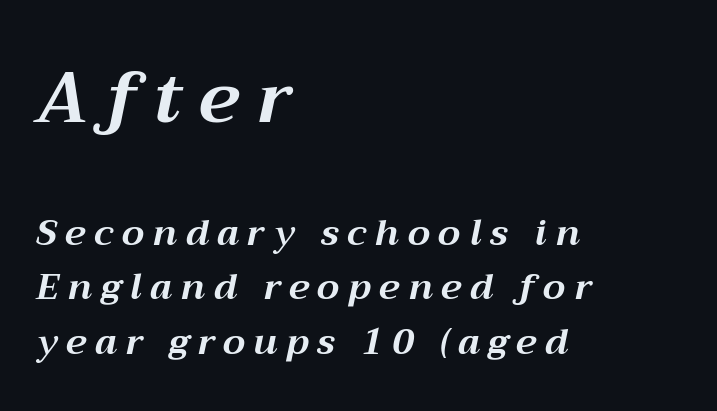
In terms of weight, the rendering is a true, heavy bold. Words appear elongated and porous because spacing is wide. The axis of the letterforms is tilted away from vertical. What's the leading like? Ordinary, nothing unusual. A student would notice the top passage is typeset larger than what follows.
